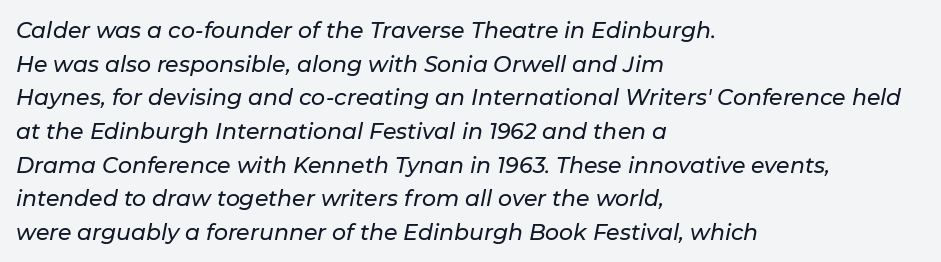
The image shows 22 px text type, italic (leaning right); set left-aligned, normal line spacing (1.53x), normal letter spacing, not underlined.
